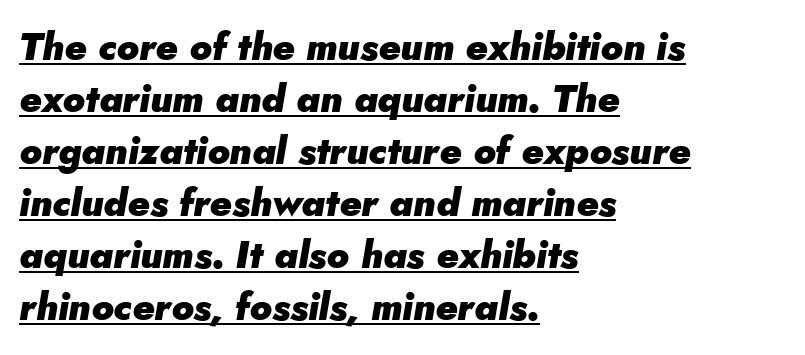
The image shows 38 px heavy type, italic (leaning right); set left-aligned, normal line spacing (1.37x), normal letter spacing, underlined; low stroke contrast and a small x-height.
